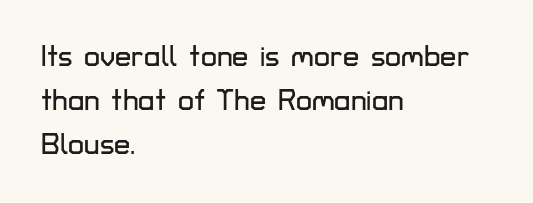
The rag falls on the right side of this text block. Is there any slant? The stems are plumb. These lines are rendered in a variable-pitch font. The block of text has a typical density, with ordinary space between rows.
